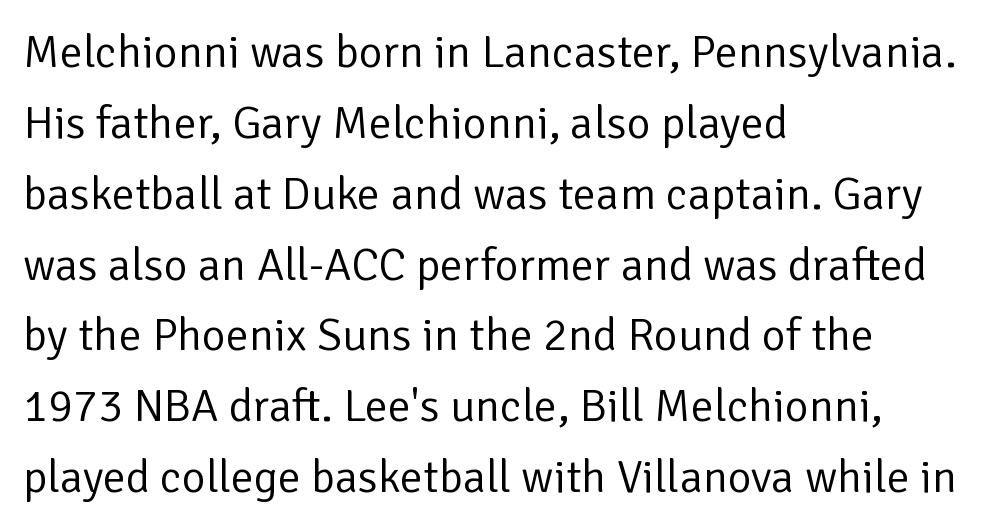
The image shows 46 px regular-weight sans-serif type, upright; set left-aligned, normal line spacing (1.54x), normal letter spacing, not underlined; low stroke contrast and a medium x-height.
